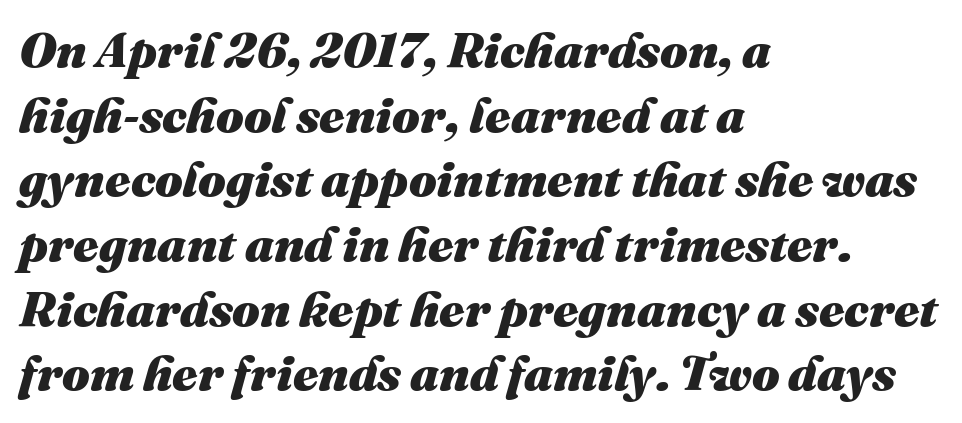
{"italic": "yes", "lean": "right", "slant_degrees": 16, "bold": "yes", "weight": "heavy", "width": "normal", "stroke_contrast": "medium", "x_height": "medium", "monospaced": "no", "underline": "no", "align": "left", "line_spacing": "normal", "line_spacing_ratio": 1.32, "letter_spacing": "normal", "letter_spacing_em": 0.0, "glyph_px": 49}
